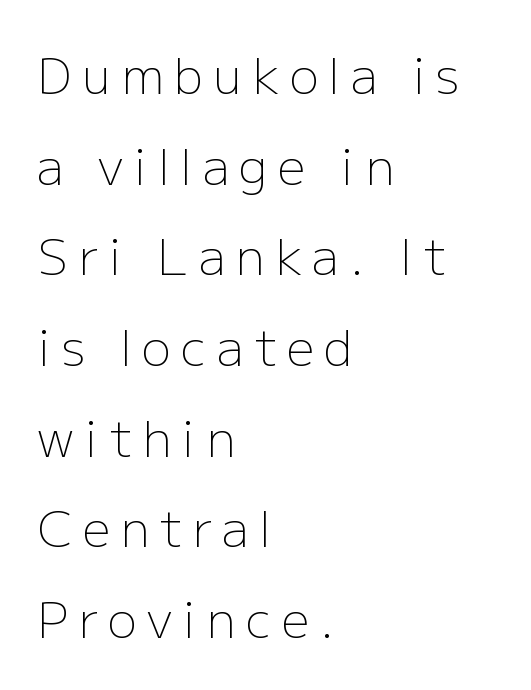
The image shows 49 px light sans-serif type, upright; set left-aligned, line spacing 1.85x, unusually wide letter spacing (+0.21 em), not underlined; low stroke contrast and a medium x-height.
